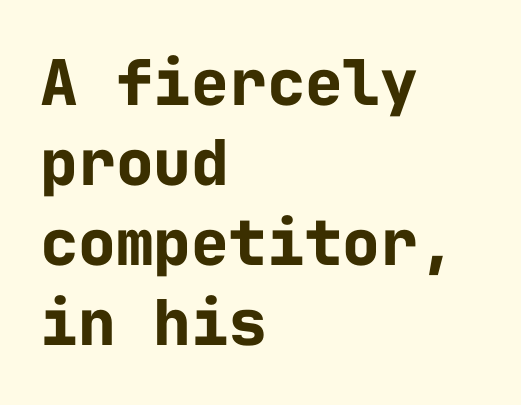
The image shows 63 px bold sans-serif type, upright, monospaced; set left-aligned, normal line spacing (1.27x), normal letter spacing, not underlined; low stroke contrast and a medium x-height.
